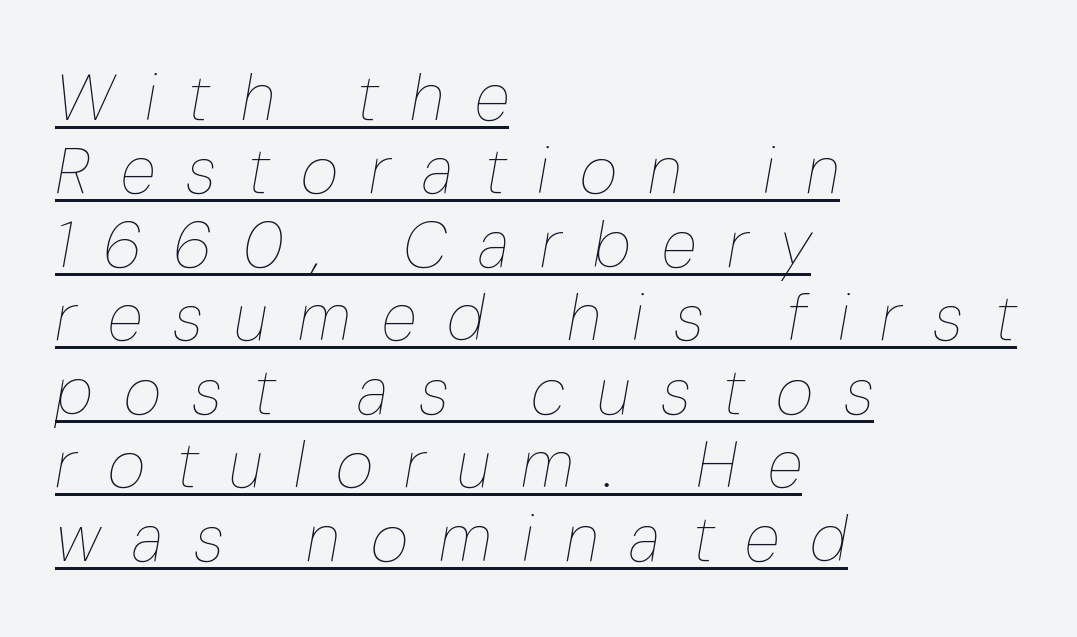
These lines have a slow, spaced-out rhythm from letter to letter. Spacing verdict: proportional, widths tailored to each character. No extra ink here — the face is not bold. All the whitespace from short lines collects on the right. The line-height multiplier appears low, near solid setting. Slant detected: the letters are inclined.
